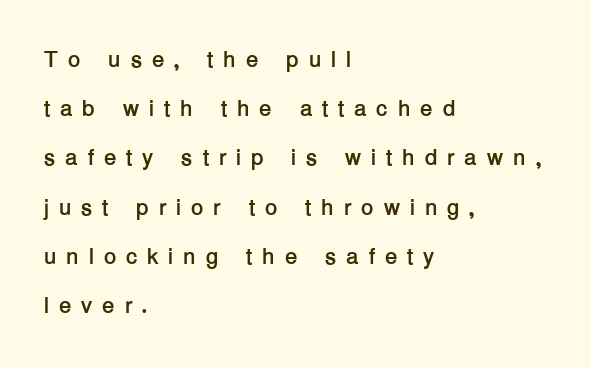
{"italic": "no", "bold": "yes", "underline": "no", "align": "left", "line_spacing": "loose", "line_spacing_ratio": 2.14, "letter_spacing": "wide", "letter_spacing_em": 0.42, "glyph_px": 23}
